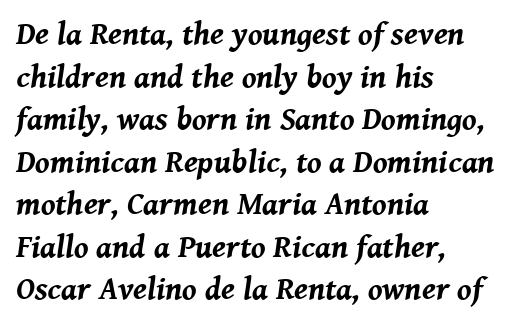
The image shows 32 px bold type, italic (leaning right); set left-aligned, normal line spacing (1.33x), normal letter spacing, not underlined; medium stroke contrast and a medium x-height.
